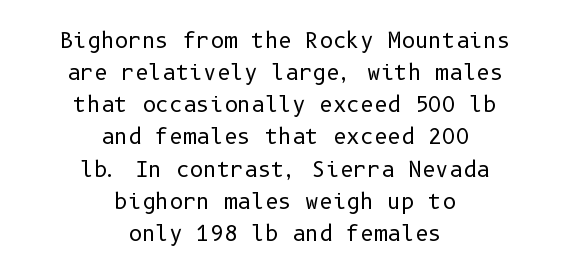
The image shows 21 px text type, upright; set centered, normal line spacing (1.53x), normal letter spacing, not underlined.
